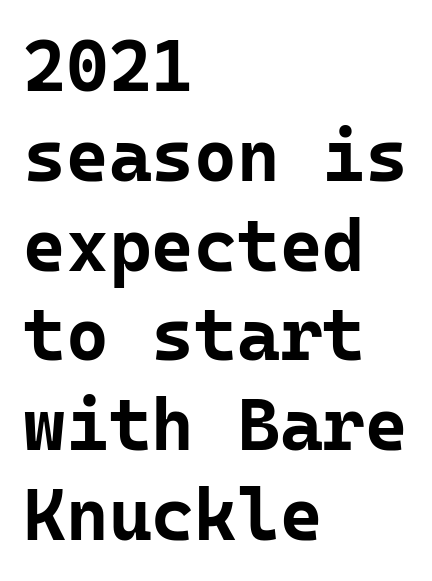
Q: Is the text bold? A: Yes.
Q: Is the text italic (slanted)? A: No, it is upright.
Q: Is the typeface a serif or a sans-serif typeface? A: Sans-serif.
Q: Is the text underlined? A: No.
Q: How is the paragraph aligned? A: Left-aligned.
Q: Is the spacing between letters normal or unusually wide? A: Normal.
Q: Width (condensed, normal, or wide)? A: Normal.
Q: Stroke contrast? A: Low.
Q: x-height? A: Medium.
Q: Monospaced? A: Yes.
